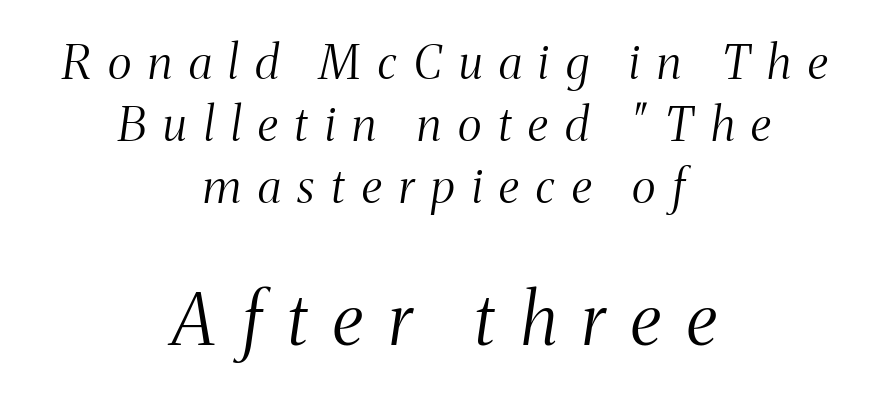
The space directly below the letters is spotless. The whole block is typeset with a tilt. A student would notice the bottom passage is typeset larger than what precedes it. The font family rendered here belongs to the serif group. The typesetting does not lean heavy: it is not bold.
